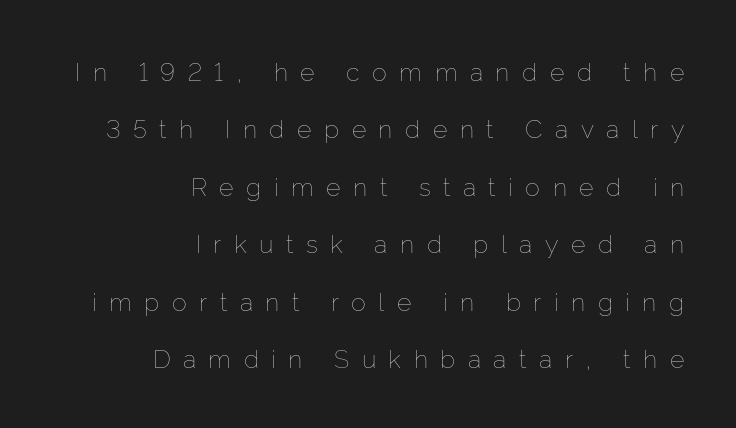
Leftover space on each line is placed entirely before the opening word. Look at the tracking — it's clearly loosened, letters drifting apart. Upright lettering throughout. Each stroke keeps to a modest, everyday thickness or less. Beneath every word, the page is bare.
